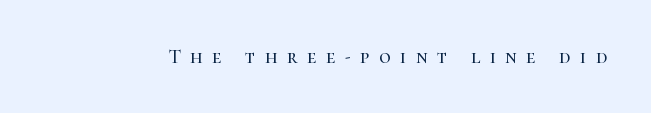
Q: Is the text italic (slanted)? A: No, it is upright.
Q: Is the text underlined? A: No.
Q: Is the spacing between letters normal or unusually wide? A: Unusually wide.
